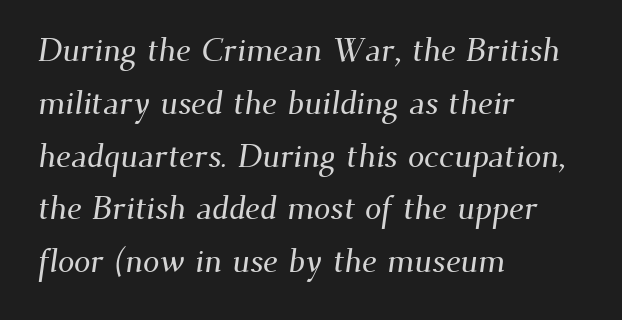
The specimen omits any rule beneath the text block's lines. The block of text has a typical density, with ordinary space between rows. This sample uses plain, unmodified letter spacing. The ragged edge is on the right, which tells us the setting is flush left. Do the characters align in a grid? No, the font is proportional.
